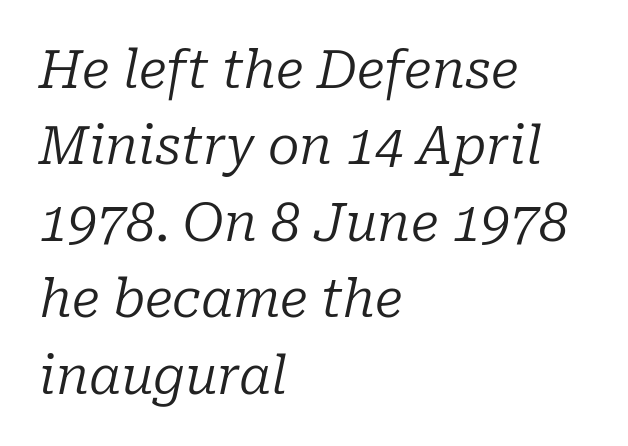
{"serif": "yes", "italic": "yes", "lean": "right", "slant_degrees": 10, "bold": "no", "weight": "regular", "width": "normal", "stroke_contrast": "low", "x_height": "medium", "monospaced": "no", "underline": "no", "align": "left", "line_spacing": "normal", "line_spacing_ratio": 1.47, "letter_spacing": "normal", "letter_spacing_em": 0.0, "glyph_px": 52}
